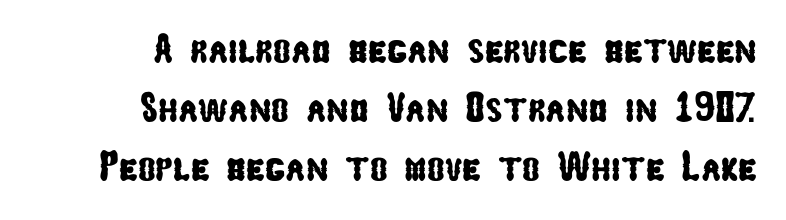
{"serif": "no", "width": "condensed", "stroke_contrast": "low", "x_height": "medium", "monospaced": "no", "underline": "no", "align": "right", "line_spacing": "normal", "line_spacing_ratio": 1.41, "letter_spacing": "normal", "letter_spacing_em": 0.0, "glyph_px": 42}
